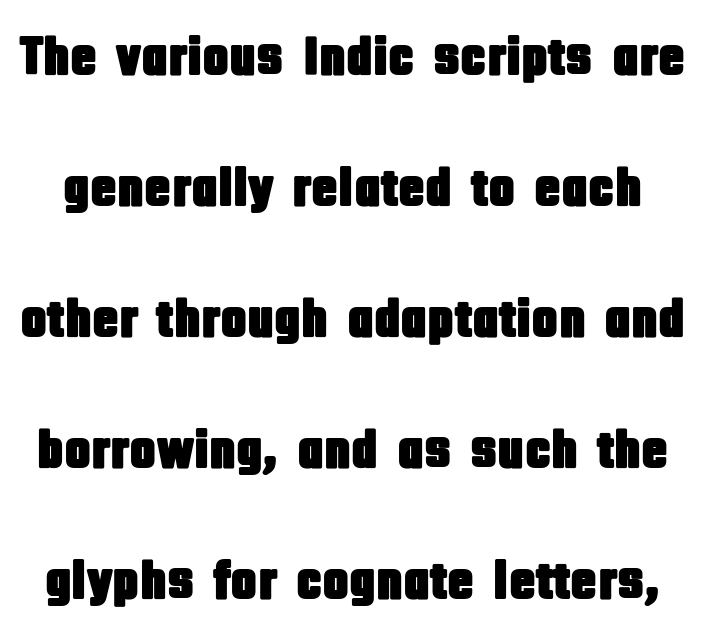
{"serif": "no", "italic": "no", "width": "condensed", "stroke_contrast": "low", "x_height": "large", "monospaced": "no", "underline": "no", "line_spacing": "loose", "line_spacing_ratio": 2.38, "letter_spacing": "normal", "letter_spacing_em": 0.0, "glyph_px": 55}
